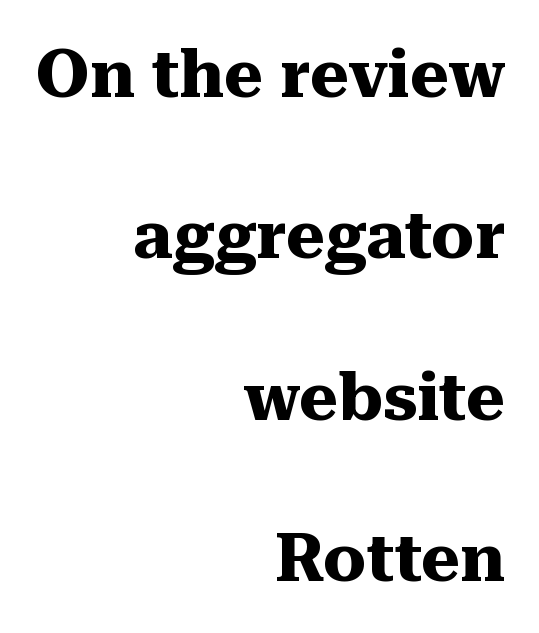
The leading is generous, giving the passage an open texture. Nope, not italic — everything's standing straight. The typesetter chose a ragged-left arrangement here. Is this a fixed-width face? No — the glyphs have proportional, varying widths.
